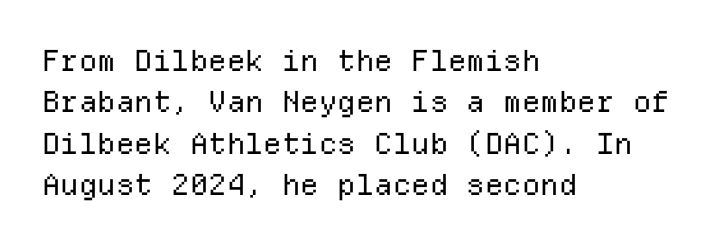
Q: Is the text bold? A: No.
Q: Is the text italic (slanted)? A: No, it is upright.
Q: Is the typeface a serif or a sans-serif typeface? A: Sans-serif.
Q: Is the text underlined? A: No.
Q: How is the paragraph aligned? A: Left-aligned.
Q: Is the spacing between letters normal or unusually wide? A: Normal.
Q: Is the spacing between lines tight, normal or loose? A: Normal.
Q: Width (condensed, normal, or wide)? A: Normal.
Q: Stroke contrast? A: Low.
Q: x-height? A: Medium.
Q: Monospaced? A: Yes.
